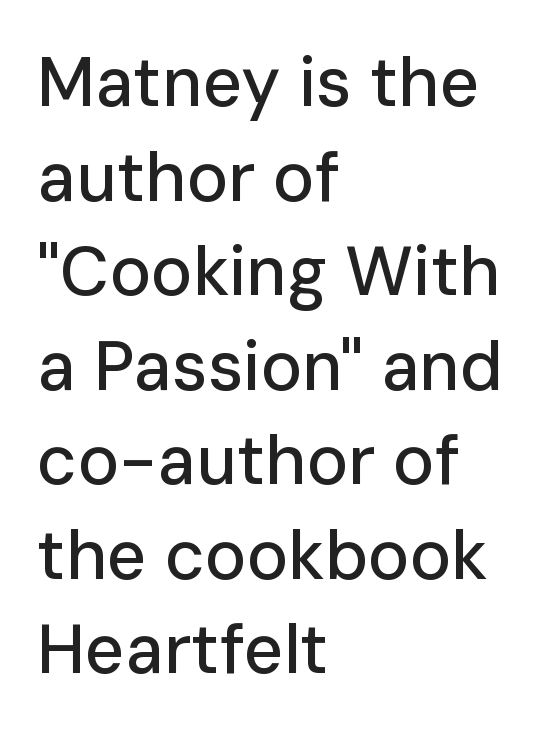
Q: Is the text italic (slanted)? A: No, it is upright.
Q: Is the typeface a serif or a sans-serif typeface? A: Sans-serif.
Q: Is the text underlined? A: No.
Q: How is the paragraph aligned? A: Left-aligned.
Q: Is the spacing between letters normal or unusually wide? A: Normal.
Q: Is the spacing between lines tight, normal or loose? A: Normal.
Q: Width (condensed, normal, or wide)? A: Normal.
Q: Stroke contrast? A: Low.
Q: x-height? A: Medium.
Q: Monospaced? A: No.
